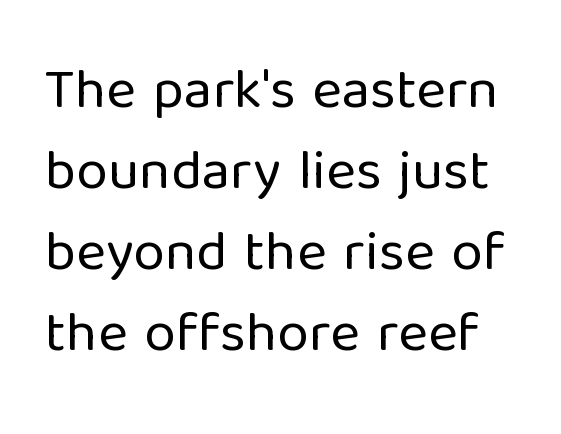
Q: Is the text bold? A: No.
Q: Is the text italic (slanted)? A: No, it is upright.
Q: Is the typeface a serif or a sans-serif typeface? A: Sans-serif.
Q: Is the text underlined? A: No.
Q: Is the spacing between letters normal or unusually wide? A: Normal.
Q: Is the spacing between lines tight, normal or loose? A: Normal.
Q: Width (condensed, normal, or wide)? A: Normal.
Q: Stroke contrast? A: Low.
Q: x-height? A: Medium.
Q: Monospaced? A: No.
